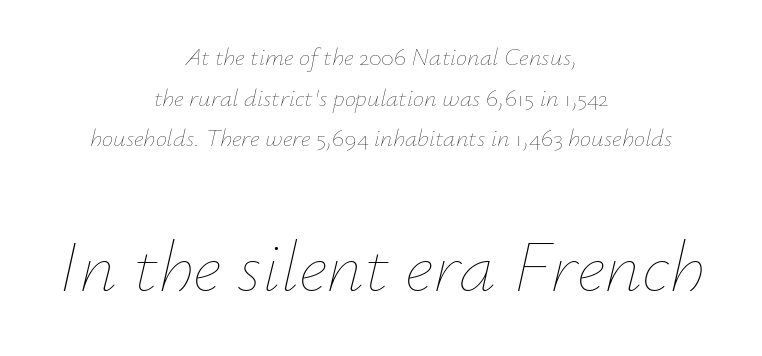
The image shows 74 px thin type, italic (leaning right); set centered, normal line spacing (1.63x), normal letter spacing, not underlined; the second (bottom) block is 2.96x larger; low stroke contrast and a small x-height.
